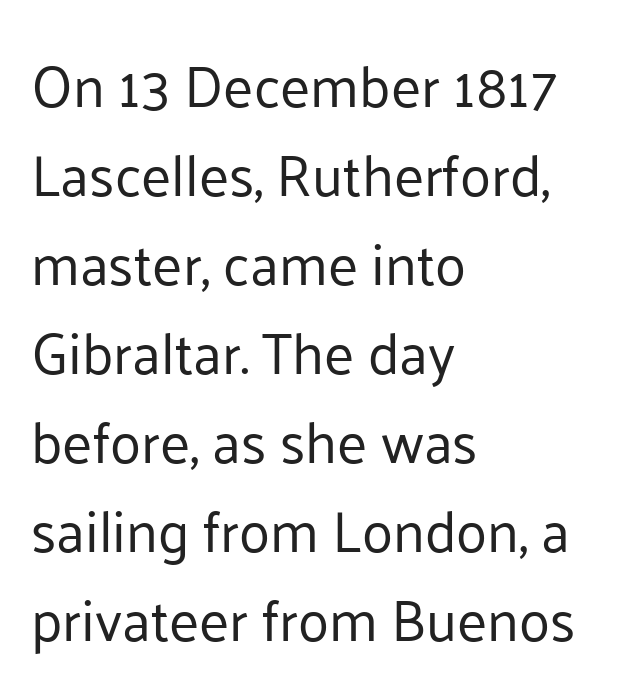
The image shows 57 px regular-weight sans-serif type, upright; set left-aligned, normal line spacing (1.56x), normal letter spacing, not underlined; low stroke contrast and a medium x-height.
